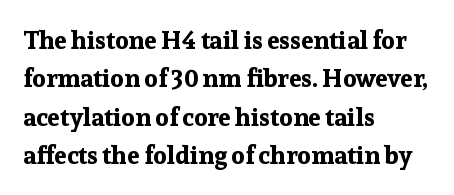
The image shows 25 px bold type, upright; set left-aligned, normal line spacing (1.54x), normal letter spacing, not underlined.
